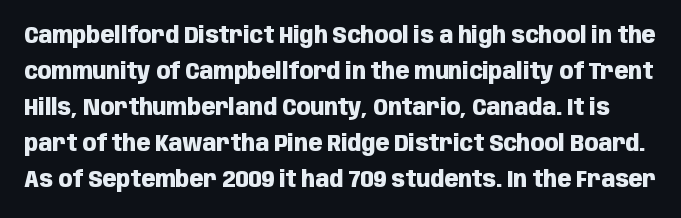
Nothing unusual about the tracking: characters are spaced as the font intends. The glyphs are unaccompanied by any horizontal stroke below them. How heavy is the stroke? Heavy — this is a bold. Successive baselines arrive at the customary interval. Is there any slant? The stems are plumb.
